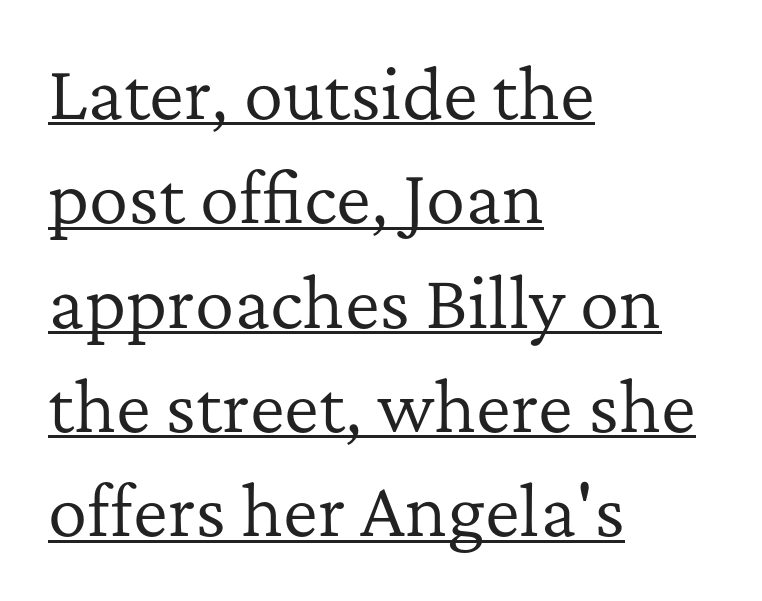
Q: Is the text bold? A: No.
Q: Is the text italic (slanted)? A: No, it is upright.
Q: Is the typeface a serif or a sans-serif typeface? A: Serif.
Q: Is the text underlined? A: Yes.
Q: How is the paragraph aligned? A: Left-aligned.
Q: Is the spacing between letters normal or unusually wide? A: Normal.
Q: Is the spacing between lines tight, normal or loose? A: Normal.
Q: Width (condensed, normal, or wide)? A: Normal.
Q: Stroke contrast? A: Low.
Q: x-height? A: Medium.
Q: Monospaced? A: No.
